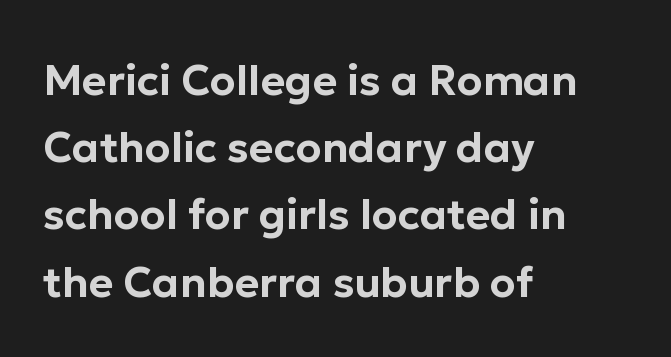
The image shows 42 px sans-serif type, upright; set left-aligned, normal line spacing (1.6x), normal letter spacing, not underlined; low stroke contrast and a medium x-height.
